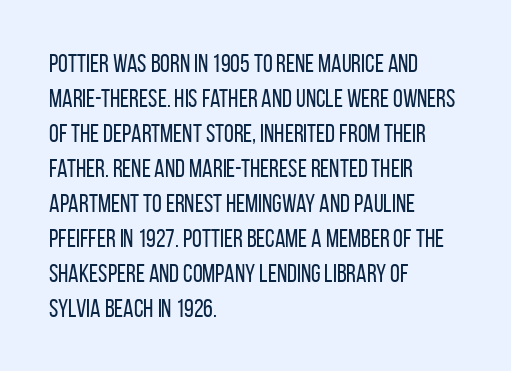
{"italic": "no", "bold": "no", "underline": "no", "align": "left", "line_spacing": "normal", "line_spacing_ratio": 1.4, "letter_spacing": "normal", "letter_spacing_em": 0.0, "glyph_px": 25}
